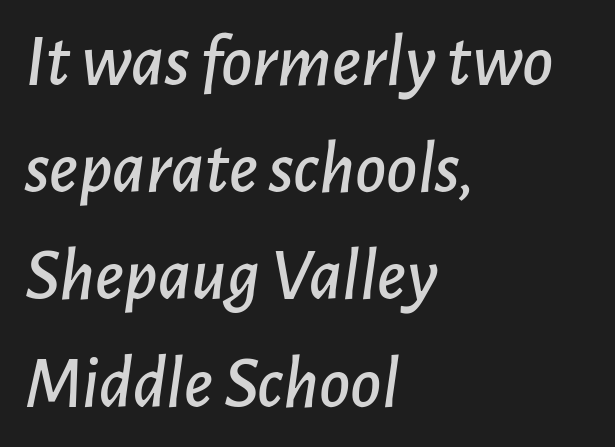
Slant detected: the letters are inclined. The passage shown stacks its lines at a standard gap. Plain, unruled lines of type. This rendering uses left alignment, leaving the right contour irregular. A typesetter would call this proportional, since set widths differ per character.
